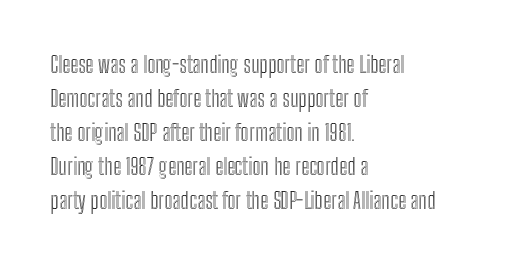
Clear beneath every line of the passage. Notice how descenders clear the ascenders below comfortably — that's standard leading. In terms of letterspacing, this is plain default setting. The lettering stays uniformly vertical, giving the passage a roman look. The lines in this sample share a left origin and differ only in where they stop.
